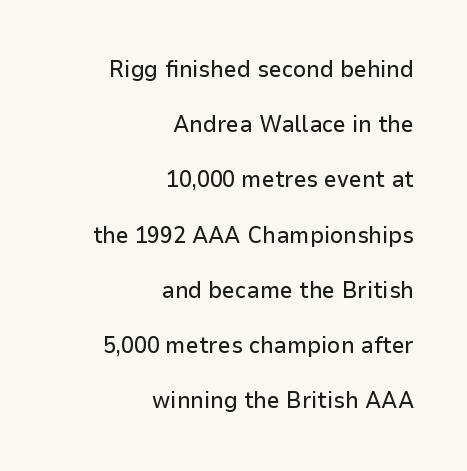
The axis of the letterforms is exactly vertical. Each row of text sits above clean, open space. Which margin do the lines hug? The right one — the left edge is uneven. The block of text is sparse from top to bottom, with ample space between rows. The line texture is even and compact thanks to regular tracking.
